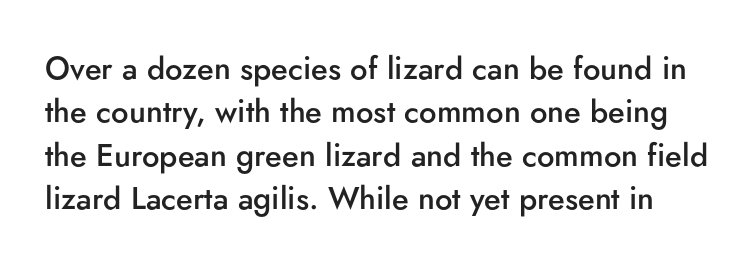
The image shows 31 px semibold sans-serif type, upright; set normal line spacing (1.4x), normal letter spacing, not underlined; low stroke contrast and a small x-height.
